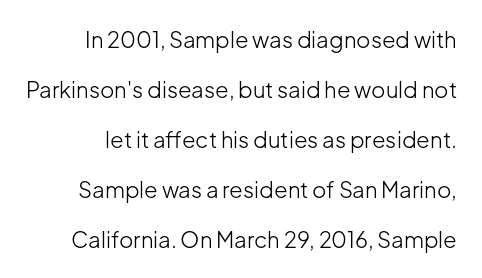
{"italic": "no", "bold": "no", "underline": "no", "line_spacing": "loose", "line_spacing_ratio": 2.27, "letter_spacing": "normal", "letter_spacing_em": 0.0, "glyph_px": 22}
